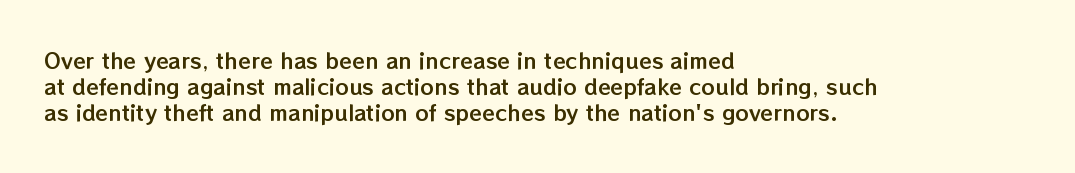
The typesetter chose a ragged-right arrangement here. The type sits square on the baseline with zero lean. There is no visible air inserted between adjacent glyphs. Has an underline been added? It has not.
